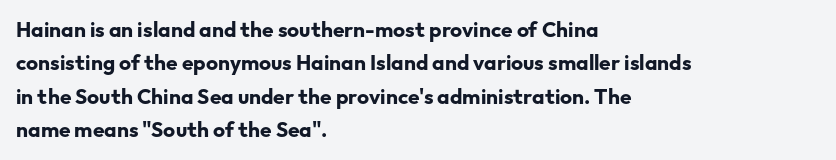
The image shows 21 px bold type, upright; set left-aligned, normal line spacing (1.59x), normal letter spacing, not underlined.
